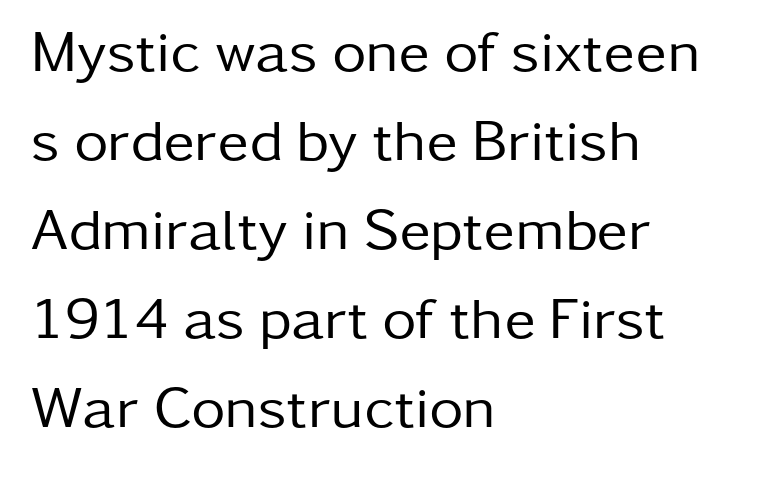
Q: Is the text bold? A: No.
Q: Is the text italic (slanted)? A: No, it is upright.
Q: Is the typeface a serif or a sans-serif typeface? A: Sans-serif.
Q: Is the text underlined? A: No.
Q: How is the paragraph aligned? A: Left-aligned.
Q: Is the spacing between letters normal or unusually wide? A: Normal.
Q: Is the spacing between lines tight, normal or loose? A: Normal.
Q: Width (condensed, normal, or wide)? A: Normal.
Q: Stroke contrast? A: Low.
Q: x-height? A: Medium.
Q: Monospaced? A: No.
